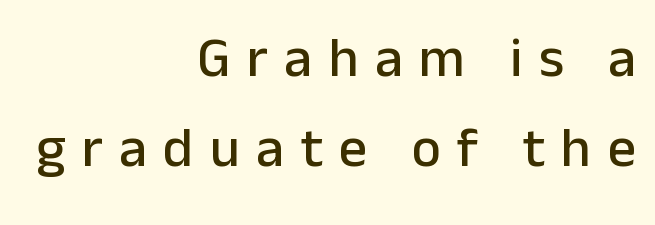
The lines are quadded right. Varying glyph widths throughout — classic text-font behaviour. Leading: standard. Ascenders rise straight up at ninety degrees. A sans-serif font was chosen for this passage. Loose tracking; the words dissolve into strings of separated letters.
